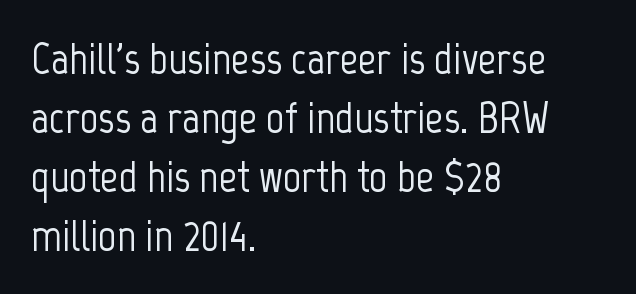
{"serif": "no", "italic": "no", "width": "condensed", "stroke_contrast": "low", "x_height": "medium", "monospaced": "no", "underline": "no", "align": "left", "line_spacing": "normal", "line_spacing_ratio": 1.31, "letter_spacing": "normal", "letter_spacing_em": 0.0, "glyph_px": 45}
